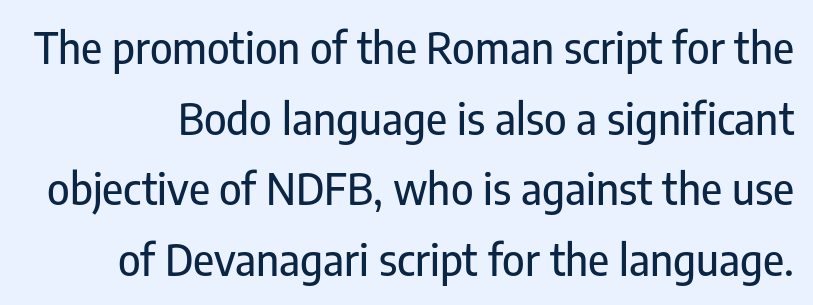
Descenders are the only things crossing below the line. Rendered with straight, roman letterforms. This block has exactly the height ordinary leading produces. The typeface chosen for these lines omits serifs. Between one letter and the next there's only the usual sliver of space. Do the characters align in a grid? No, the font is proportional.
